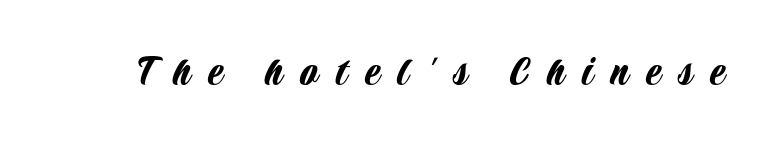
{"serif": "no", "width": "condensed", "stroke_contrast": "low", "x_height": "large", "monospaced": "no", "underline": "no", "letter_spacing": "wide", "letter_spacing_em": 0.39, "glyph_px": 45}
